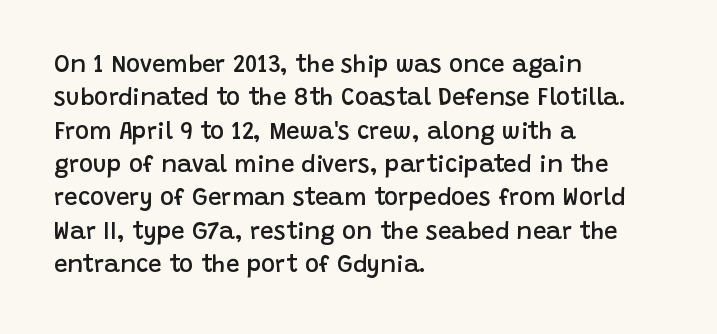
Does the lettering tilt? It doesn't — this is upright. Students, this is semibold: more ink than regular, less than bold. Is the block centered? No — it sits flush against the left margin. The block of text has a typical density, with ordinary space between rows.
